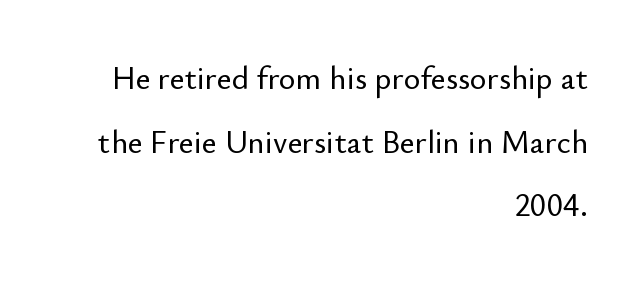
{"serif": "no", "italic": "no", "width": "normal", "stroke_contrast": "low", "x_height": "small", "monospaced": "no", "underline": "no", "align": "right", "line_spacing": "loose", "line_spacing_ratio": 1.99, "letter_spacing": "normal", "letter_spacing_em": 0.0, "glyph_px": 32}
